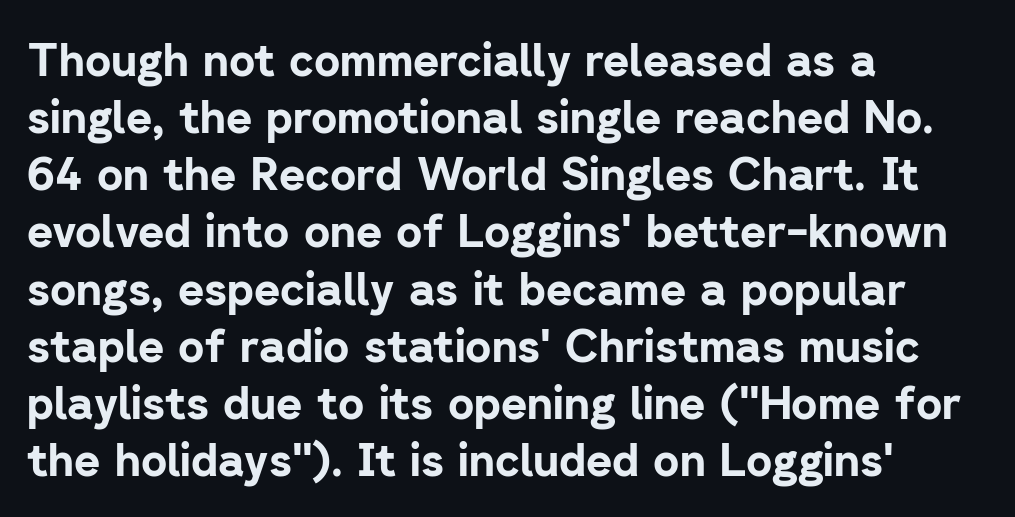
Q: Is the text bold? A: Yes.
Q: Is the text italic (slanted)? A: No, it is upright.
Q: Is the typeface a serif or a sans-serif typeface? A: Sans-serif.
Q: Is the text underlined? A: No.
Q: How is the paragraph aligned? A: Left-aligned.
Q: Is the spacing between letters normal or unusually wide? A: Normal.
Q: Is the spacing between lines tight, normal or loose? A: Normal.
Q: Width (condensed, normal, or wide)? A: Normal.
Q: Stroke contrast? A: Low.
Q: x-height? A: Medium.
Q: Monospaced? A: No.
